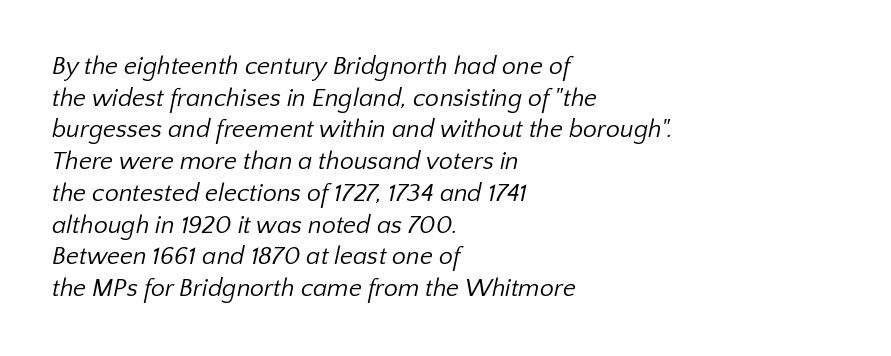
{"bold": "no", "underline": "no", "align": "left", "line_spacing": "normal", "line_spacing_ratio": 1.27, "letter_spacing": "normal", "letter_spacing_em": 0.0, "glyph_px": 25}
